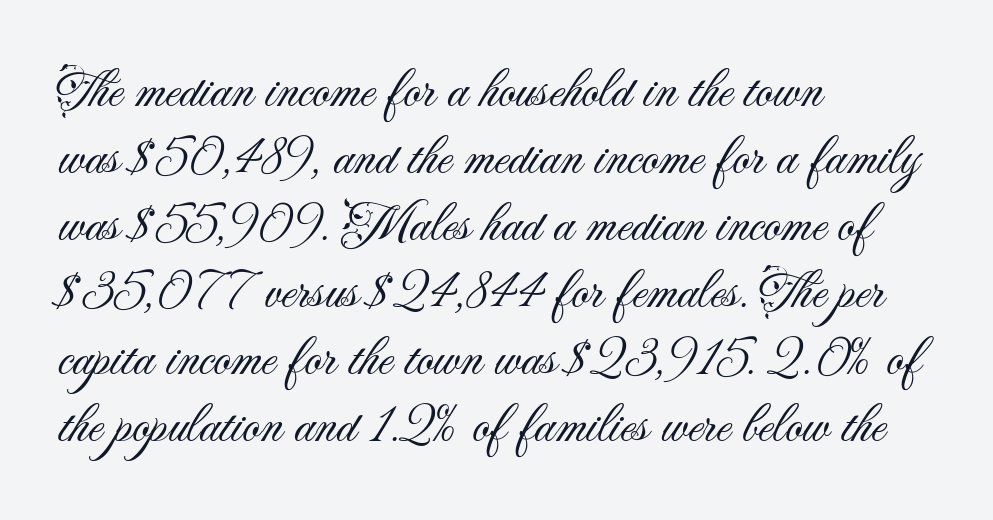
{"serif": "no", "bold": "no", "weight": "light", "width": "normal", "stroke_contrast": "medium", "x_height": "small", "monospaced": "no", "underline": "no", "align": "left", "line_spacing_ratio": 1.24, "letter_spacing": "normal", "letter_spacing_em": 0.0, "glyph_px": 54}
